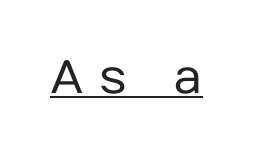
Think standard paragraph weight, or any step lighter than that. To sum up the face: it is a sans, with no serifs. Caption: lettering with a line underneath. Look at the tracking — it's clearly loosened, letters drifting apart.
